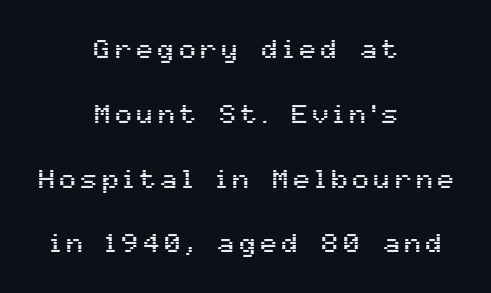
Q: Is the text italic (slanted)? A: No, it is upright.
Q: Is the text underlined? A: No.
Q: How is the paragraph aligned? A: Centered.
Q: Is the spacing between lines tight, normal or loose? A: Loose.
